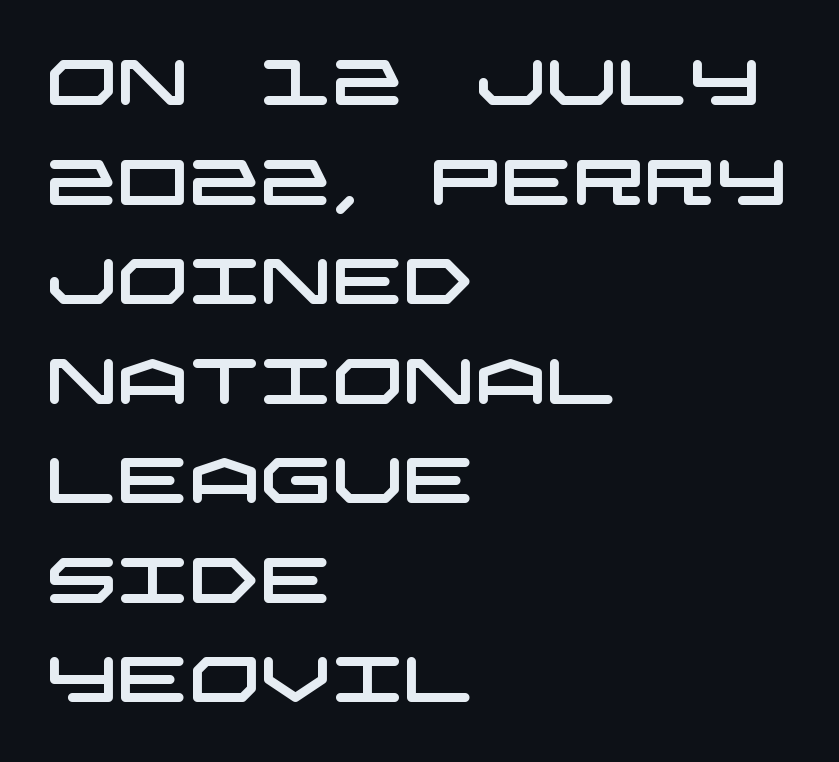
{"serif": "no", "width": "wide", "stroke_contrast": "low", "x_height": "large", "underline": "no", "align": "left", "line_spacing": "normal", "line_spacing_ratio": 1.58, "letter_spacing": "normal", "letter_spacing_em": 0.0, "glyph_px": 63}
